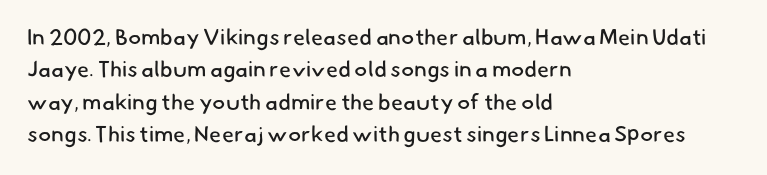
Q: Is the text bold? A: No.
Q: Is the text underlined? A: No.
Q: How is the paragraph aligned? A: Left-aligned.
Q: Is the spacing between letters normal or unusually wide? A: Normal.
Q: Is the spacing between lines tight, normal or loose? A: Normal.
